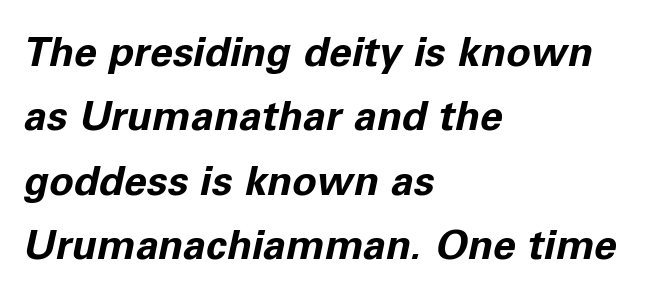
Q: Is the text bold? A: Yes.
Q: Is the text italic (slanted)? A: Yes, it leans right by about 11 degrees.
Q: Is the text underlined? A: No.
Q: How is the paragraph aligned? A: Left-aligned.
Q: Is the spacing between letters normal or unusually wide? A: Normal.
Q: Is the spacing between lines tight, normal or loose? A: Normal.
Q: Width (condensed, normal, or wide)? A: Normal.
Q: Stroke contrast? A: Low.
Q: x-height? A: Medium.
Q: Monospaced? A: No.
